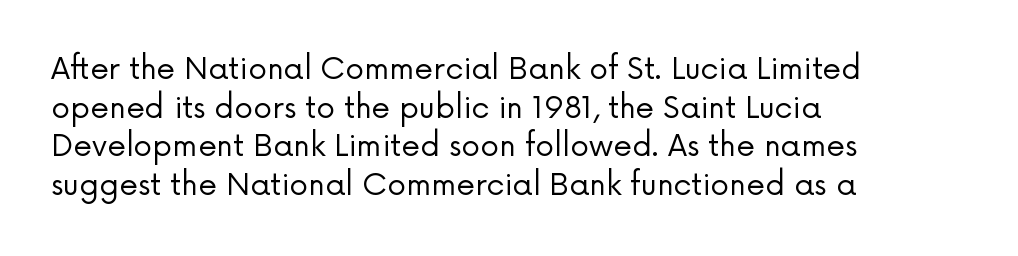
Q: Is the text bold? A: No.
Q: Is the text italic (slanted)? A: No, it is upright.
Q: Is the typeface a serif or a sans-serif typeface? A: Sans-serif.
Q: Is the text underlined? A: No.
Q: How is the paragraph aligned? A: Left-aligned.
Q: Is the spacing between letters normal or unusually wide? A: Normal.
Q: Is the spacing between lines tight, normal or loose? A: Normal.
Q: Width (condensed, normal, or wide)? A: Normal.
Q: Stroke contrast? A: Low.
Q: x-height? A: Medium.
Q: Monospaced? A: No.
